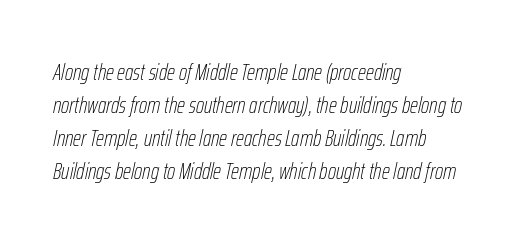
{"italic": "yes", "lean": "right", "slant_degrees": 12, "bold": "no", "underline": "no", "align": "left", "line_spacing": "normal", "line_spacing_ratio": 1.44, "letter_spacing": "normal", "letter_spacing_em": 0.0, "glyph_px": 23}
